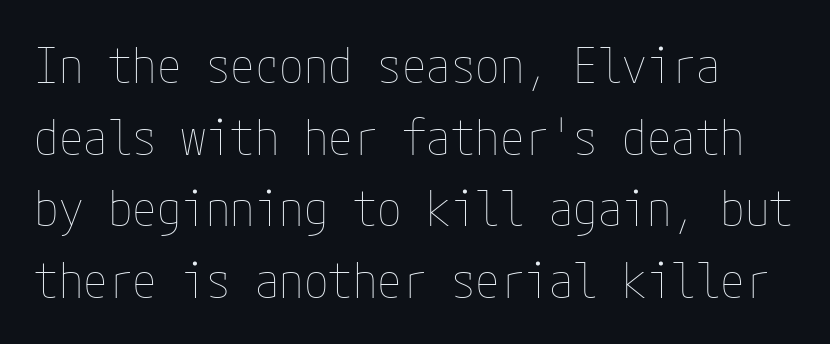
{"italic": "no", "bold": "no", "weight": "thin", "width": "condensed", "stroke_contrast": "low", "x_height": "medium", "underline": "no", "line_spacing": "normal", "line_spacing_ratio": 1.46, "letter_spacing": "normal", "letter_spacing_em": 0.0, "glyph_px": 49}
